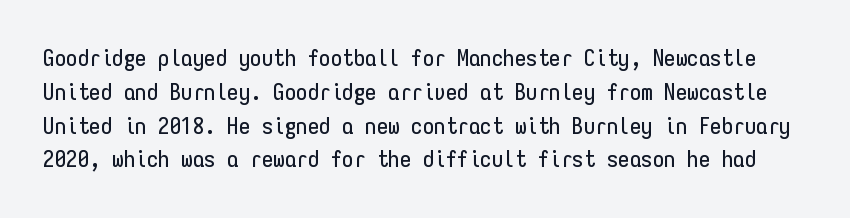
The image shows 23 px text type, upright; set normal line spacing (1.47x), normal letter spacing, not underlined.
